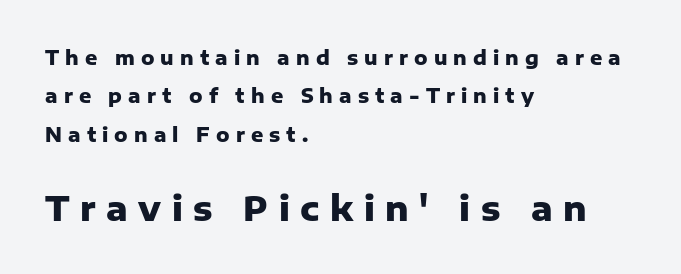
Q: Is the text bold? A: Yes.
Q: Is the text italic (slanted)? A: No, it is upright.
Q: Is the typeface a serif or a sans-serif typeface? A: Sans-serif.
Q: Is the text underlined? A: No.
Q: How is the paragraph aligned? A: Left-aligned.
Q: Is the spacing between letters normal or unusually wide? A: Unusually wide.
Q: Is the spacing between lines tight, normal or loose? A: Loose.
Q: Which block of text is set in a larger size, the first (top) or the second (bottom)? A: The second (bottom) one.
Q: Width (condensed, normal, or wide)? A: Normal.
Q: Stroke contrast? A: Low.
Q: x-height? A: Medium.
Q: Monospaced? A: No.
